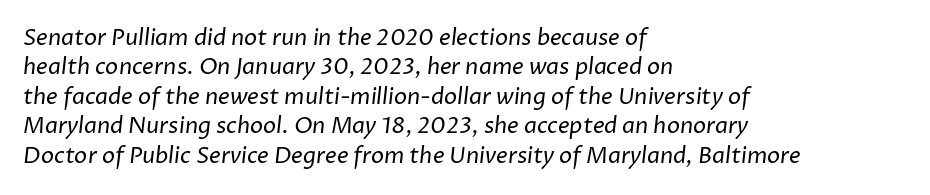
The rendering uses a moderate line-height, typical for paragraphs. Nothing heavy about these letters — not bold at all. In CSS terms this would be text-align: left. No extra tracking has been applied to these lines.
